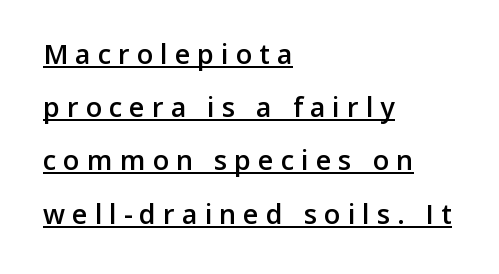
Q: Is the text bold? A: Semi-bold.
Q: Is the text italic (slanted)? A: No, it is upright.
Q: Is the text underlined? A: Yes.
Q: How is the paragraph aligned? A: Left-aligned.
Q: Is the spacing between letters normal or unusually wide? A: Unusually wide.
Q: Is the spacing between lines tight, normal or loose? A: Loose.
